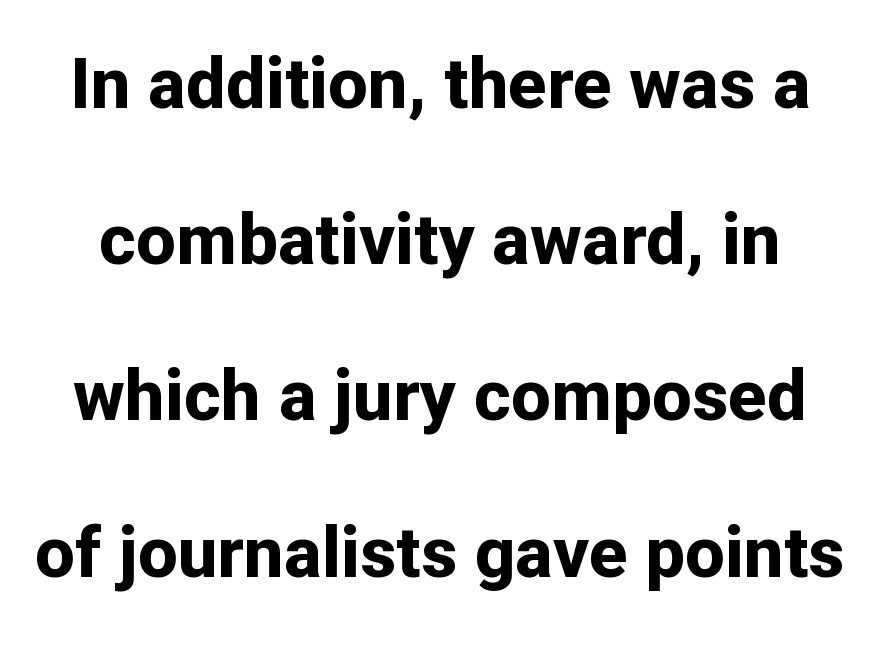
The image shows 71 px bold sans-serif type, upright; set loose line spacing (2.2x), normal letter spacing, not underlined; low stroke contrast and a medium x-height.
